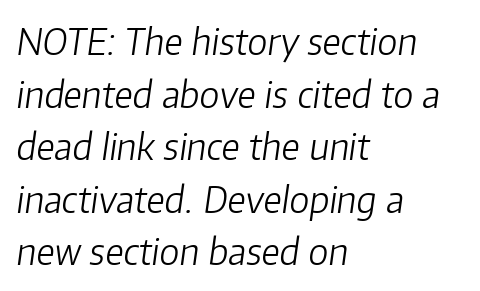
Q: Is the text bold? A: No.
Q: Is the text italic (slanted)? A: Yes, it leans right by about 8 degrees.
Q: Is the text underlined? A: No.
Q: How is the paragraph aligned? A: Left-aligned.
Q: Is the spacing between letters normal or unusually wide? A: Normal.
Q: Is the spacing between lines tight, normal or loose? A: Normal.
Q: Width (condensed, normal, or wide)? A: Normal.
Q: Stroke contrast? A: Low.
Q: x-height? A: Medium.
Q: Monospaced? A: No.
